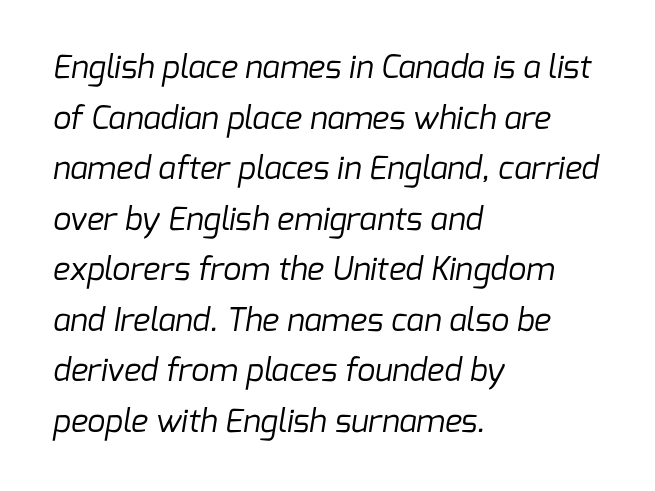
The image shows 32 px regular-weight sans-serif type; set left-aligned, normal line spacing (1.58x), normal letter spacing, not underlined; low stroke contrast and a medium x-height.
